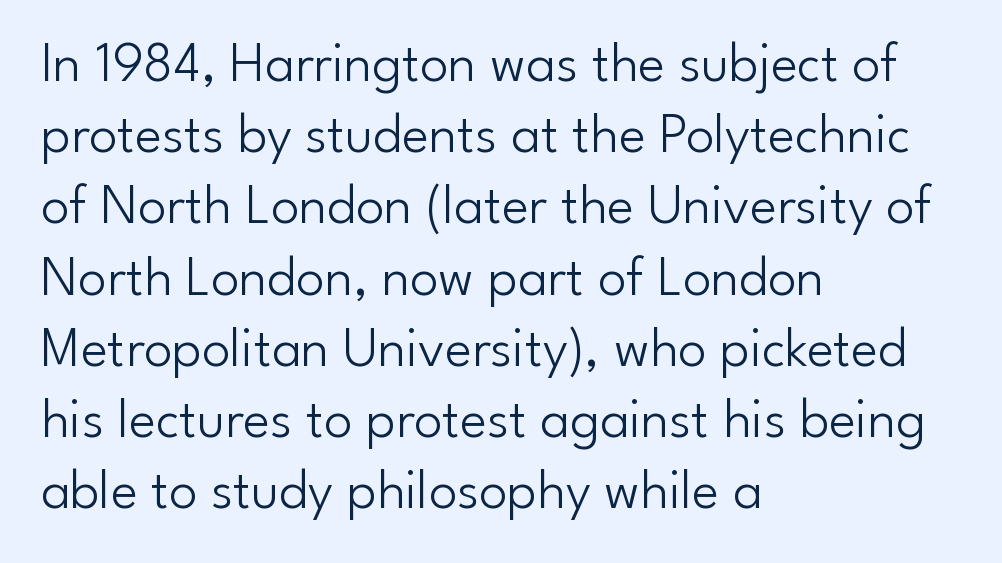
Q: Is the text bold? A: No.
Q: Is the text italic (slanted)? A: No, it is upright.
Q: Is the typeface a serif or a sans-serif typeface? A: Sans-serif.
Q: Is the text underlined? A: No.
Q: How is the paragraph aligned? A: Left-aligned.
Q: Is the spacing between letters normal or unusually wide? A: Normal.
Q: Is the spacing between lines tight, normal or loose? A: Normal.
Q: Width (condensed, normal, or wide)? A: Normal.
Q: Stroke contrast? A: Low.
Q: x-height? A: Small.
Q: Monospaced? A: No.
